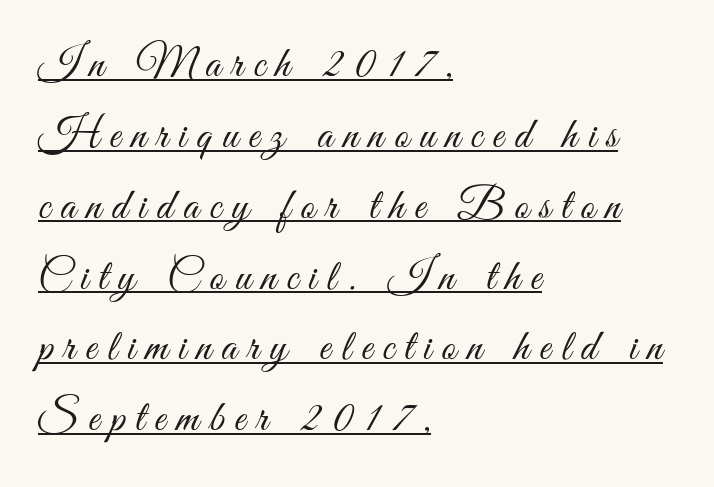
Q: Is the text bold? A: No.
Q: Is the text italic (slanted)? A: Yes.
Q: Is the typeface a serif or a sans-serif typeface? A: Sans-serif.
Q: Is the text underlined? A: Yes.
Q: How is the paragraph aligned? A: Left-aligned.
Q: Is the spacing between letters normal or unusually wide? A: Unusually wide.
Q: Is the spacing between lines tight, normal or loose? A: Normal.
Q: Width (condensed, normal, or wide)? A: Condensed.
Q: Stroke contrast? A: Medium.
Q: x-height? A: Small.
Q: Monospaced? A: No.
